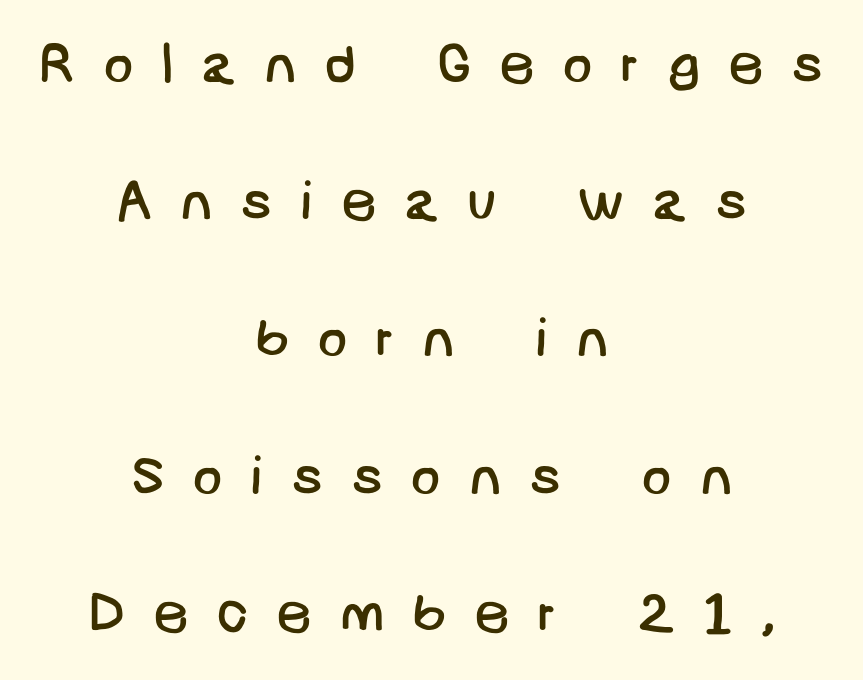
These lines stack symmetrically, like a column narrowing and widening about its center. Nothing heavy about these letters — not bold at all. The letters carry no serifs — their stems end cleanly without finishing strokes. The gap between lines stays unmarked. The rendering inserts visible extra space after every character. Reading down the column, the eye jumps a long way to each next line.
